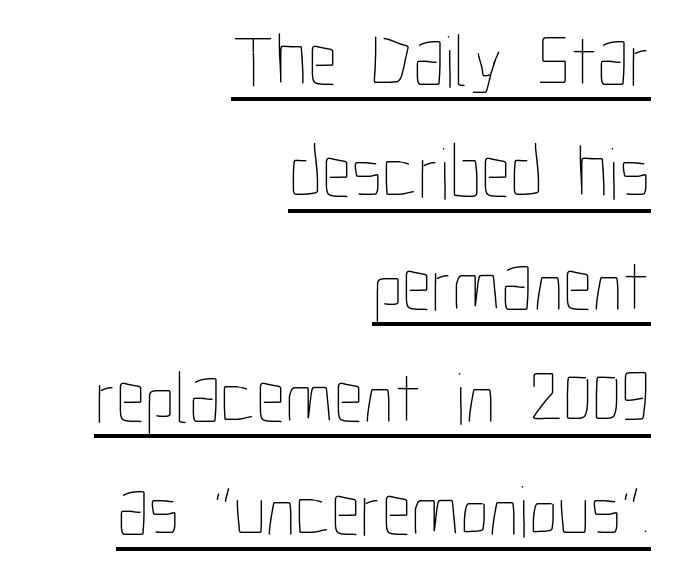
The image shows 74 px thin, condensed type, upright; set right-aligned, normal line spacing (1.52x), normal letter spacing, underlined; low stroke contrast and a medium x-height.
